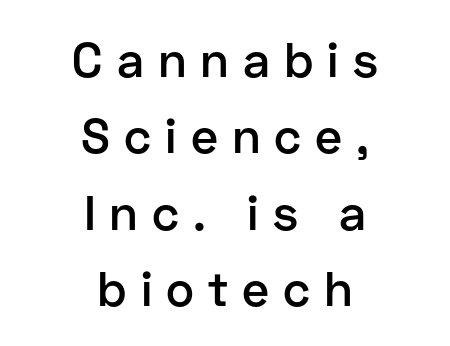
Q: Is the text bold? A: Semi-bold.
Q: Is the text italic (slanted)? A: No, it is upright.
Q: Is the typeface a serif or a sans-serif typeface? A: Sans-serif.
Q: Is the text underlined? A: No.
Q: How is the paragraph aligned? A: Centered.
Q: Is the spacing between letters normal or unusually wide? A: Unusually wide.
Q: Is the spacing between lines tight, normal or loose? A: Normal.
Q: Width (condensed, normal, or wide)? A: Normal.
Q: Stroke contrast? A: Low.
Q: x-height? A: Medium.
Q: Monospaced? A: No.
